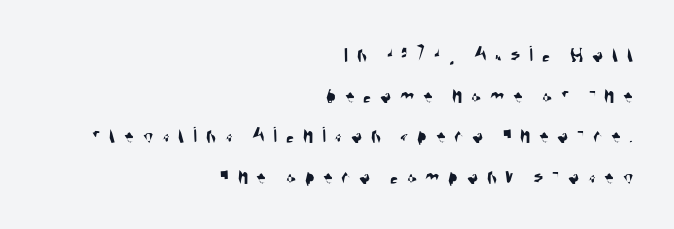
The line texture is sparse and dotted thanks to wide tracking. Underlining? Definitely not there. Typeset ragged left — the right edge is the straight one.
